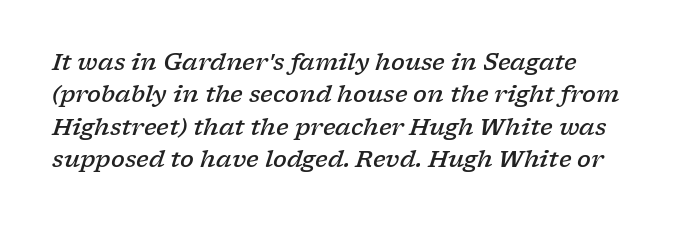
The leading is moderate, giving the passage an even texture. Is the letter spacing exaggerated? No — it looks like the ordinary default. The rendering uses a semibold face; strokes are thickened but not to full bold. Yep, that's italic — everything's leaning. Descenders hang freely into open space.
